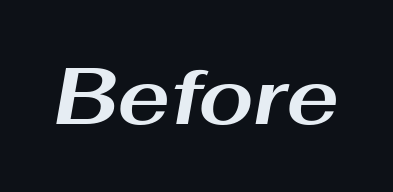
{"italic": "yes", "lean": "right", "slant_degrees": 10, "bold": "yes", "weight": "bold", "width": "wide", "stroke_contrast": "medium", "x_height": "medium", "monospaced": "no", "underline": "no", "letter_spacing": "normal", "letter_spacing_em": 0.0, "glyph_px": 79}
